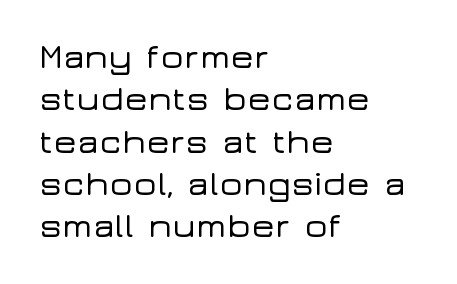
The image shows 35 px wide sans-serif type, upright; set left-aligned, line spacing 1.21x, normal letter spacing, not underlined; low stroke contrast and a medium x-height.
